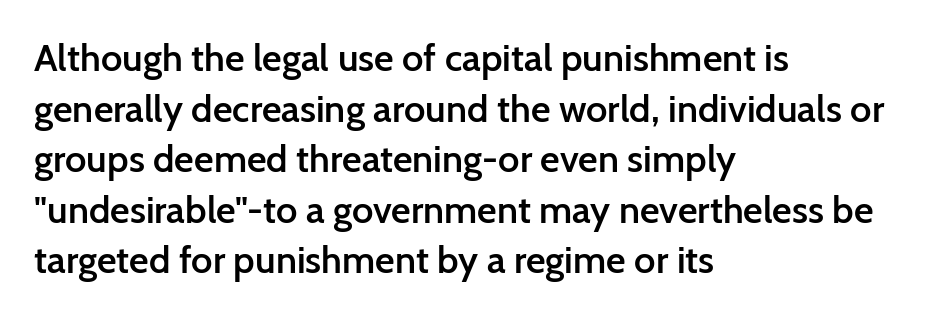
The image shows 38 px semibold sans-serif type, upright; set left-aligned, normal line spacing (1.33x), normal letter spacing, not underlined; low stroke contrast and a medium x-height.
